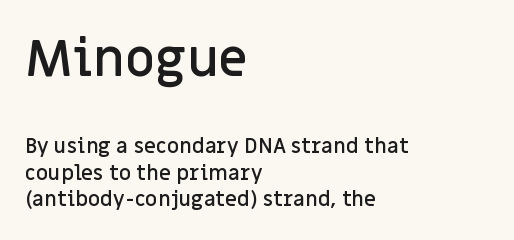
The image shows 52 px semibold sans-serif type, upright; set left-aligned, normal line spacing (1.26x), normal letter spacing, not underlined; the first (top) block is 2.48x larger; low stroke contrast and a large x-height.
